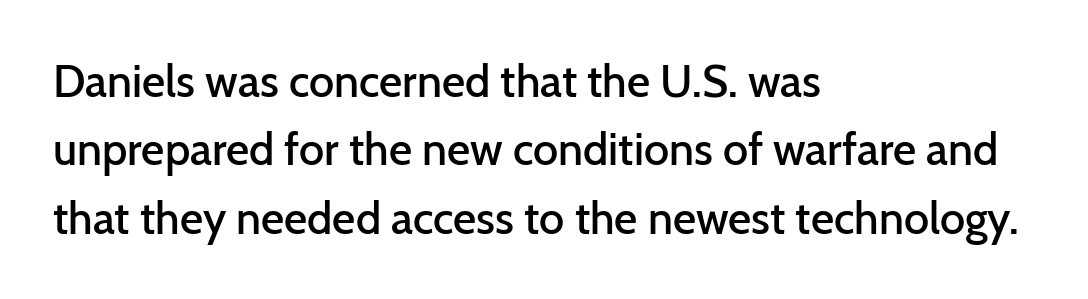
The glyphs in this specimen are sans serif. Line beginnings align vertically; line endings do not. Successive baselines arrive at the customary interval. Proportional: the letters do not fall into vertical columns. Every character sits straight up, as roman type does.
